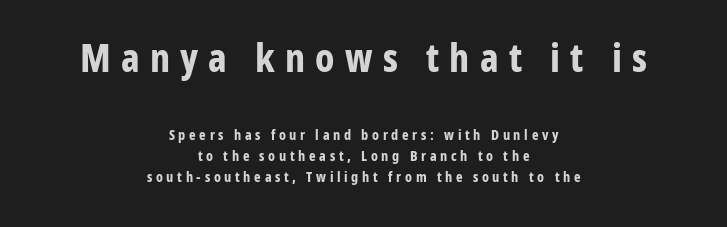
Which margin do the lines hug? Neither — every line sits in the middle. The foot of each line stays bare and open. The rendering uses natural spacing where letterforms have individual widths. Between one letter and the next there's a generous, obvious gap. Stroke terminals: plain, sans-serif. Strong, thick strokes mark this as bold type.
